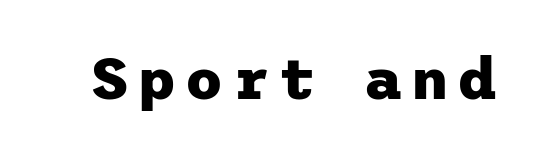
Designer's note — italics off, roman on. Heavy, bold letterforms. Look at the bottom of the vertical strokes: they stop flat, with no serifs. Nobody drew a line under any word here.
